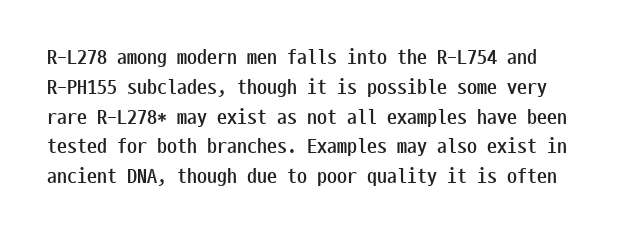
You could call the tracking neutral — neither tight nor loose. A normal amount of white space separates one row of letters from the next. Is there any slant? The stems are plumb. Weight check: bold — yes, fully. Descenders hang freely into open space.
